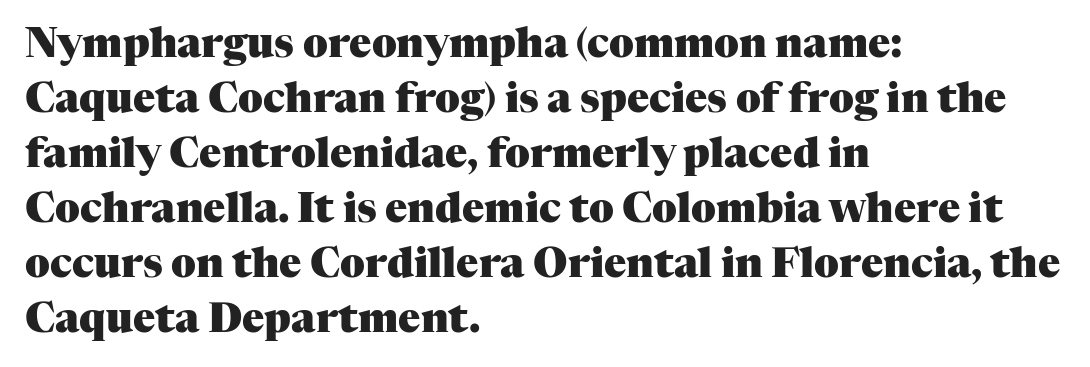
The line texture is even and compact thanks to regular tracking. Check where the strokes stop: tiny serifs finish them off. This sample has the flowing, uneven cadence of proportional lettering. As a designer I'd log this as weight 700, bold. Is the block centered? No — it sits flush against the left margin. These lines were composed using upright roman letters.
